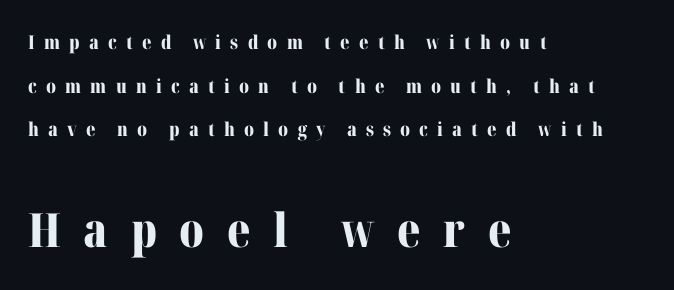
Q: Is the text bold? A: Yes.
Q: Is the text italic (slanted)? A: No, it is upright.
Q: Is the typeface a serif or a sans-serif typeface? A: Serif.
Q: Is the text underlined? A: No.
Q: How is the paragraph aligned? A: Left-aligned.
Q: Is the spacing between letters normal or unusually wide? A: Unusually wide.
Q: Is the spacing between lines tight, normal or loose? A: Loose.
Q: Which block of text is set in a larger size, the first (top) or the second (bottom)? A: The second (bottom) one.
Q: Width (condensed, normal, or wide)? A: Normal.
Q: Stroke contrast? A: Medium.
Q: x-height? A: Medium.
Q: Monospaced? A: No.
